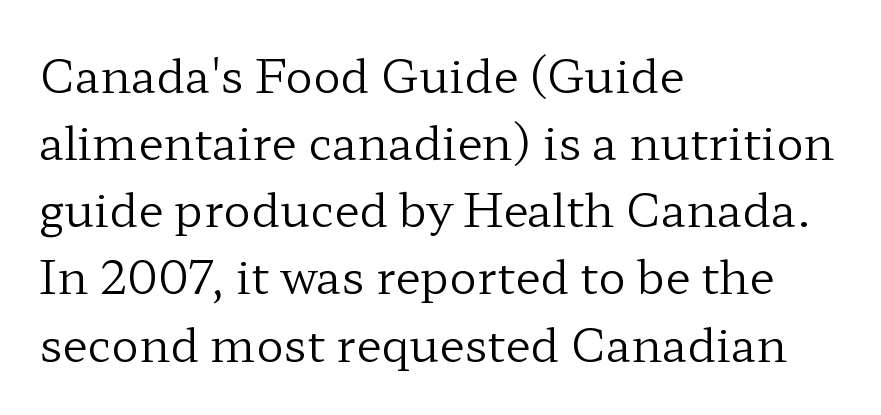
The image shows 46 px regular-weight, wide serif type, upright; set left-aligned, normal line spacing (1.46x), normal letter spacing, not underlined; low stroke contrast and a medium x-height.
